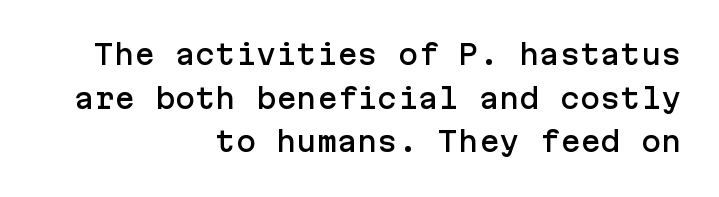
Inter-character spacing is left at the font's built-in metrics. The space between consecutive lines is moderate. A typesetter would mark this as roman, not italic. The space directly below the letters is spotless. The ragged edge is on the left, which tells us the setting is flush right.
